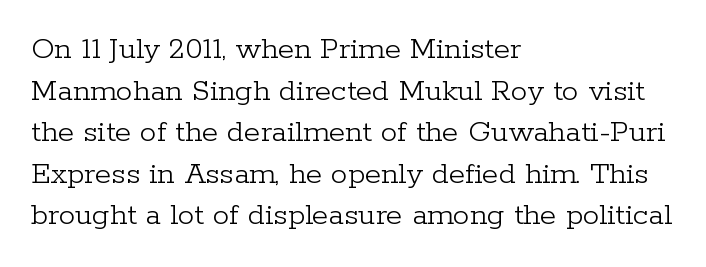
{"serif": "yes", "italic": "no", "bold": "no", "weight": "light", "width": "normal", "stroke_contrast": "low", "x_height": "medium", "monospaced": "no", "underline": "no", "align": "left", "line_spacing": "normal", "line_spacing_ratio": 1.26, "letter_spacing": "normal", "letter_spacing_em": 0.0, "glyph_px": 33}
